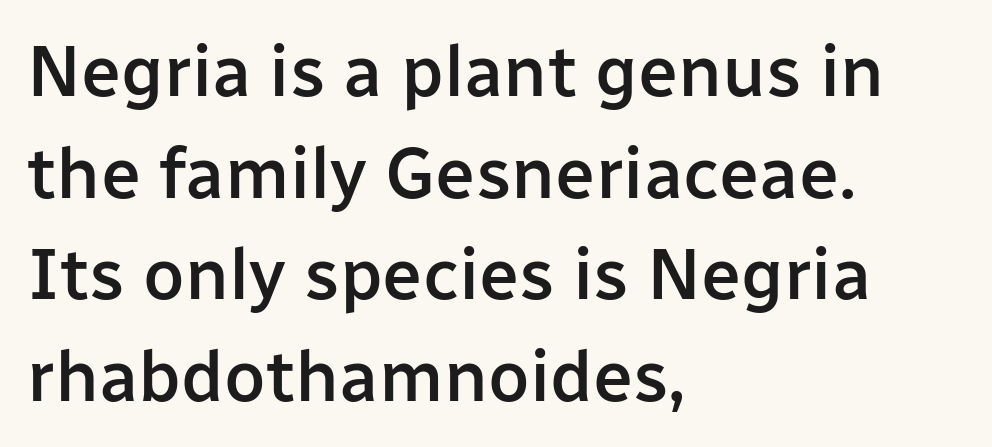
{"serif": "no", "italic": "no", "bold": "semi", "weight": "semibold", "width": "normal", "stroke_contrast": "low", "x_height": "medium", "monospaced": "no", "underline": "no", "align": "left", "line_spacing": "normal", "line_spacing_ratio": 1.41, "letter_spacing": "normal", "letter_spacing_em": 0.0, "glyph_px": 72}
